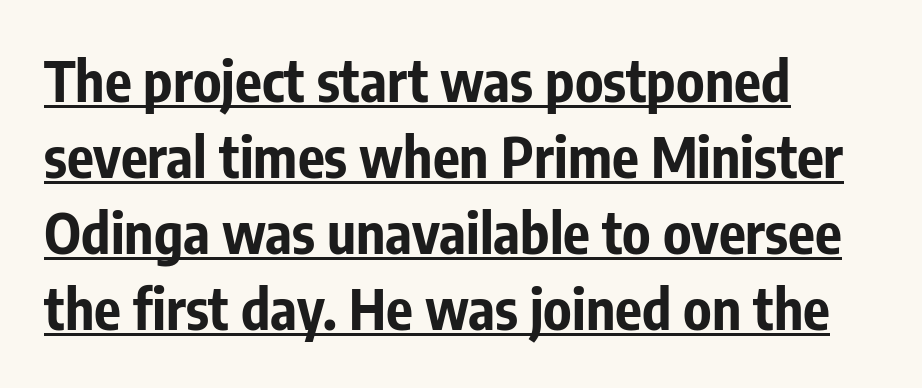
The image shows 56 px bold, condensed sans-serif type, upright; set left-aligned, normal line spacing (1.36x), normal letter spacing, underlined; low stroke contrast and a medium x-height.
